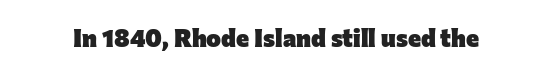
{"italic": "no", "bold": "yes", "underline": "no", "letter_spacing": "normal", "letter_spacing_em": 0.0, "glyph_px": 25}
